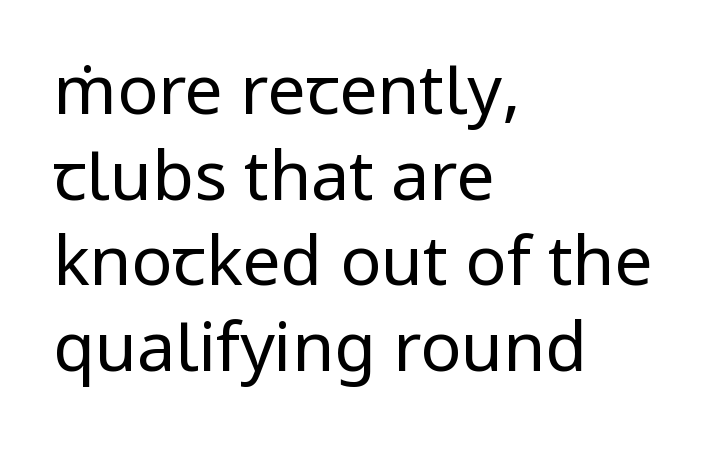
Q: Is the text bold? A: No.
Q: Is the text italic (slanted)? A: No, it is upright.
Q: Is the typeface a serif or a sans-serif typeface? A: Sans-serif.
Q: Is the text underlined? A: No.
Q: How is the paragraph aligned? A: Left-aligned.
Q: Is the spacing between letters normal or unusually wide? A: Normal.
Q: Is the spacing between lines tight, normal or loose? A: Normal.
Q: Width (condensed, normal, or wide)? A: Normal.
Q: Stroke contrast? A: Low.
Q: x-height? A: Medium.
Q: Monospaced? A: No.
